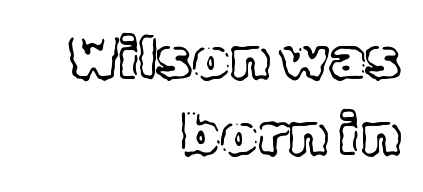
The image shows 59 px text type, upright; set right-aligned, normal line spacing (1.29x), normal letter spacing, not underlined; a medium x-height.
